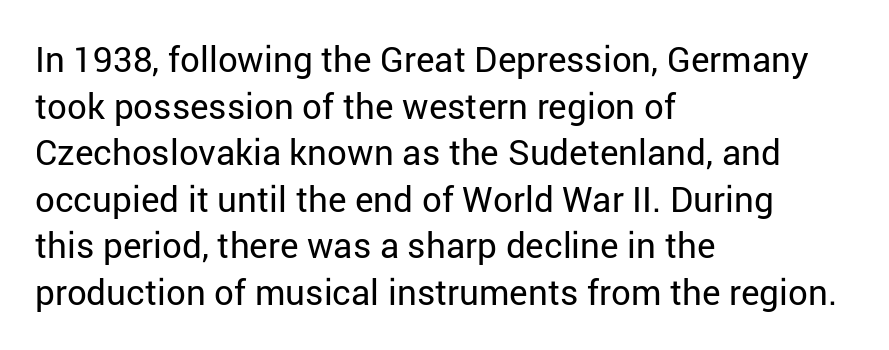
{"serif": "no", "italic": "no", "bold": "no", "weight": "regular", "width": "normal", "stroke_contrast": "low", "x_height": "medium", "monospaced": "no", "underline": "no", "align": "left", "line_spacing": "normal", "line_spacing_ratio": 1.33, "letter_spacing": "normal", "letter_spacing_em": 0.0, "glyph_px": 35}
